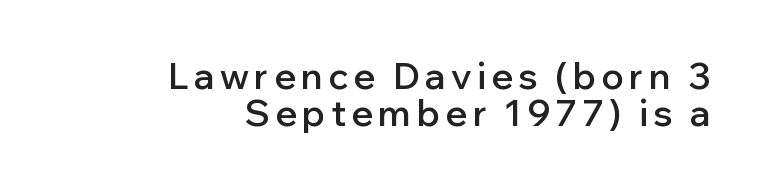
Q: Is the text bold? A: Semi-bold.
Q: Is the text italic (slanted)? A: No, it is upright.
Q: Is the typeface a serif or a sans-serif typeface? A: Sans-serif.
Q: Is the text underlined? A: No.
Q: How is the paragraph aligned? A: Right-aligned.
Q: Is the spacing between lines tight, normal or loose? A: Tight.
Q: Width (condensed, normal, or wide)? A: Normal.
Q: Stroke contrast? A: Low.
Q: x-height? A: Medium.
Q: Monospaced? A: No.
